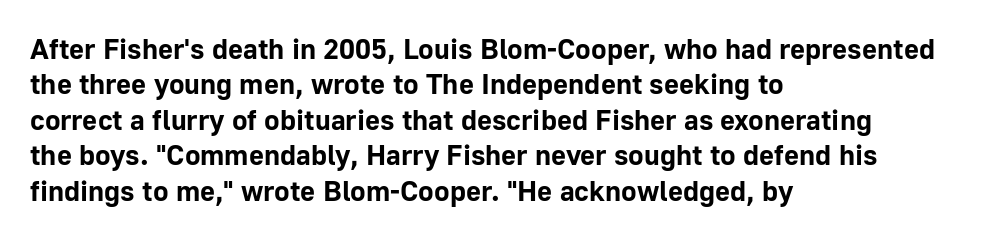
The image shows 29 px bold sans-serif type, upright; set left-aligned, line spacing 1.22x, normal letter spacing, not underlined; low stroke contrast and a medium x-height.
